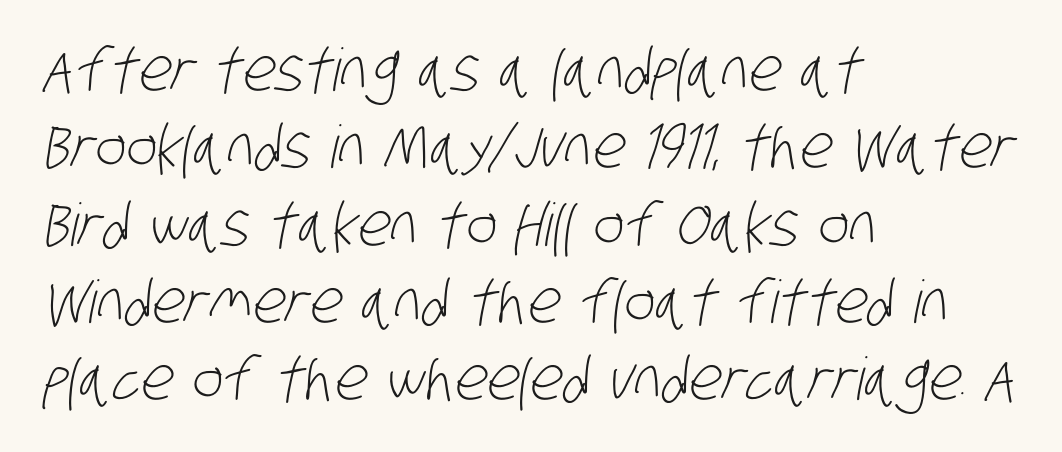
{"serif": "no", "bold": "no", "weight": "light", "width": "condensed", "stroke_contrast": "low", "x_height": "large", "monospaced": "no", "underline": "no", "align": "left", "line_spacing": "normal", "line_spacing_ratio": 1.31, "letter_spacing": "normal", "letter_spacing_em": 0.0, "glyph_px": 59}
